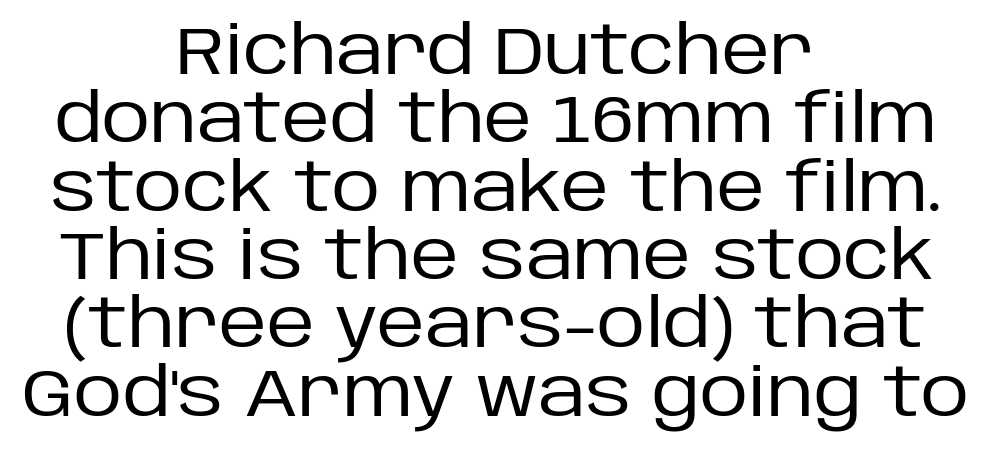
The image shows 67 px regular-weight sans-serif type, upright; set centered, tight line spacing (1.02x), normal letter spacing, not underlined; low stroke contrast and a large x-height.
